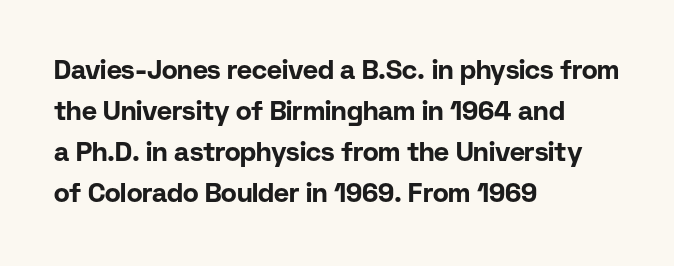
Standard letterfit; no display-style spreading of the glyphs. Compared with typical paragraphs, the rows here are spaced about the same. A bare baseline throughout the passage. Every stem runs plumb, perpendicular to the baseline. The typesetter chose a ragged-right arrangement here. The font is running at its bold setting.
